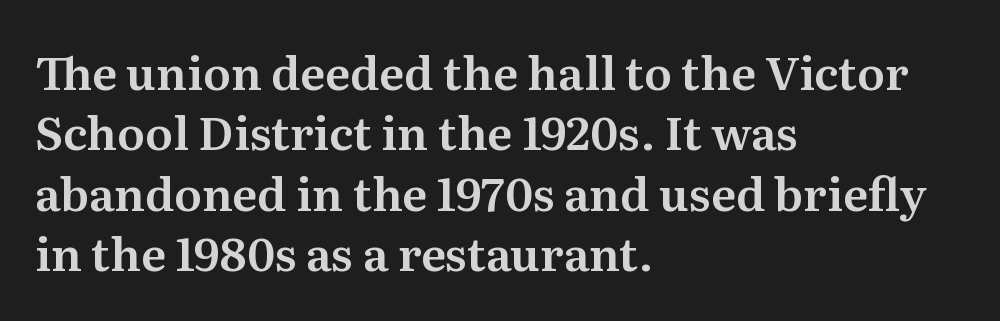
The image shows 46 px serif type, upright; set left-aligned, normal line spacing (1.31x), normal letter spacing, not underlined; medium stroke contrast and a medium x-height.
